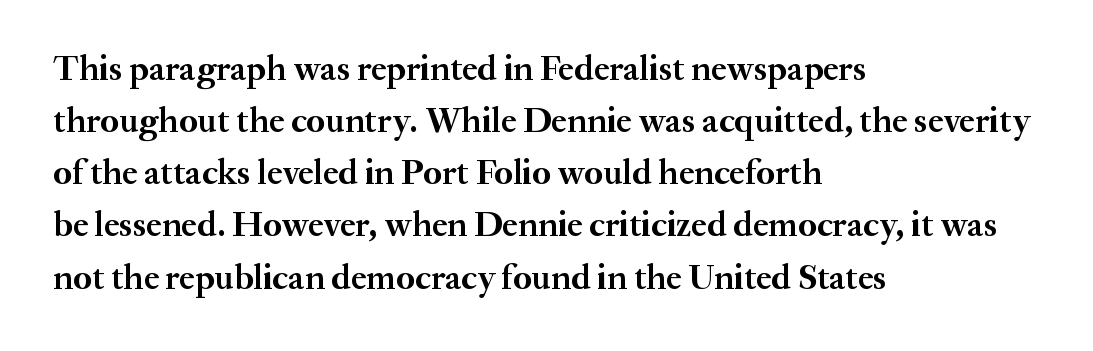
{"serif": "yes", "italic": "no", "bold": "yes", "weight": "semibold", "width": "normal", "stroke_contrast": "medium", "x_height": "small", "monospaced": "no", "underline": "no", "align": "left", "line_spacing": "normal", "line_spacing_ratio": 1.49, "letter_spacing": "normal", "letter_spacing_em": 0.0, "glyph_px": 35}
